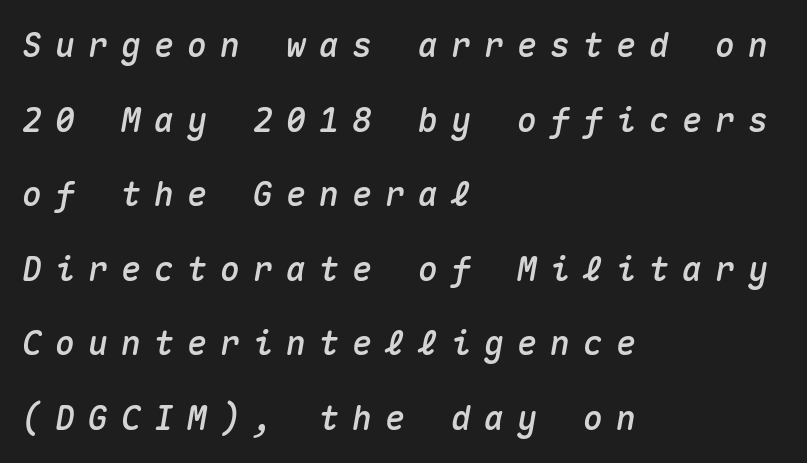
Q: Is the text italic (slanted)? A: Yes, it leans right by about 10 degrees.
Q: Is the text underlined? A: No.
Q: How is the paragraph aligned? A: Left-aligned.
Q: Is the spacing between letters normal or unusually wide? A: Unusually wide.
Q: Is the spacing between lines tight, normal or loose? A: Loose.
Q: Width (condensed, normal, or wide)? A: Normal.
Q: Stroke contrast? A: Medium.
Q: x-height? A: Medium.
Q: Monospaced? A: Yes.
